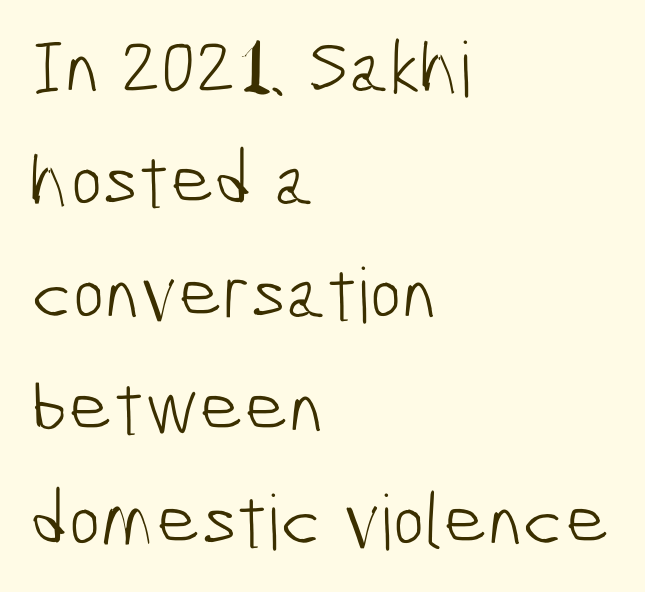
The image shows 76 px light, condensed sans-serif type; set left-aligned, normal line spacing (1.49x), normal letter spacing, not underlined; low stroke contrast and a medium x-height.
